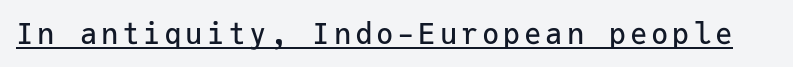
The image shows 29 px sans-serif type, upright, monospaced; set underlined; low stroke contrast and a medium x-height.
